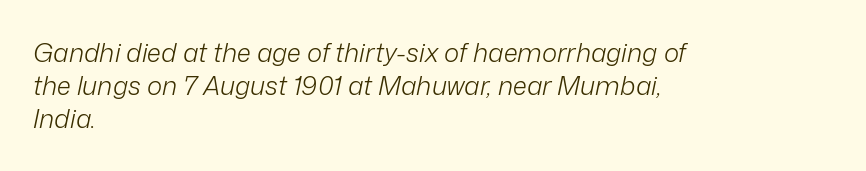
Ink coverage per letter is moderate at most. The rendering uses a moderate line-height, typical for paragraphs. The gap between lines stays unmarked. This rendering uses left alignment, leaving the right contour irregular. Here the glyphs are tracked normally, forming tight word shapes.
